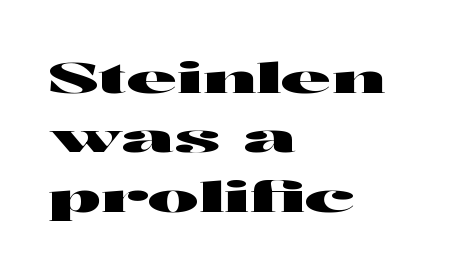
Posture: upright roman. Successive baselines arrive at the customary interval. Type style note: lacks serifs. Is this a fixed-width face? No — the glyphs have proportional, varying widths.
